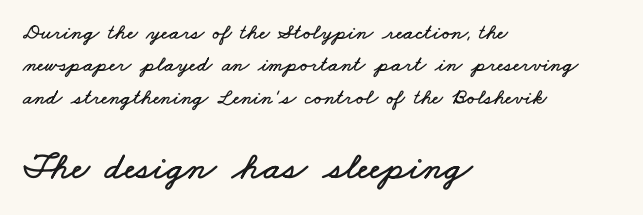
Q: Is the text underlined? A: No.
Q: How is the paragraph aligned? A: Left-aligned.
Q: Is the spacing between letters normal or unusually wide? A: Normal.
Q: Is the spacing between lines tight, normal or loose? A: Normal.
Q: Which block of text is set in a larger size, the first (top) or the second (bottom)? A: The second (bottom) one.
Q: Width (condensed, normal, or wide)? A: Wide.
Q: Stroke contrast? A: Low.
Q: x-height? A: Small.
Q: Monospaced? A: No.
